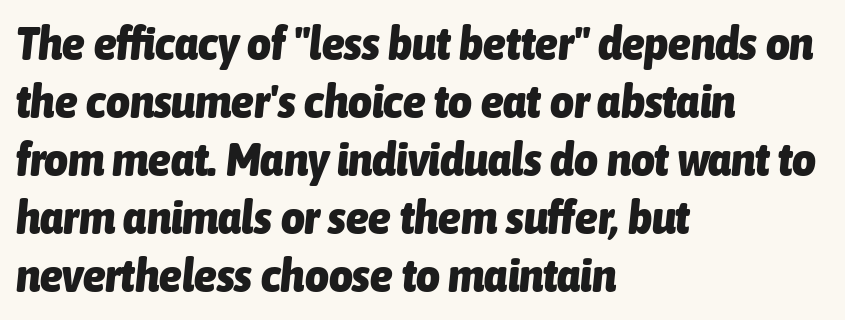
Q: Is the text bold? A: Yes.
Q: Is the text italic (slanted)? A: Yes, it leans right by about 6 degrees.
Q: Is the text underlined? A: No.
Q: How is the paragraph aligned? A: Left-aligned.
Q: Is the spacing between letters normal or unusually wide? A: Normal.
Q: Is the spacing between lines tight, normal or loose? A: Normal.
Q: Width (condensed, normal, or wide)? A: Condensed.
Q: Stroke contrast? A: Low.
Q: x-height? A: Medium.
Q: Monospaced? A: No.
